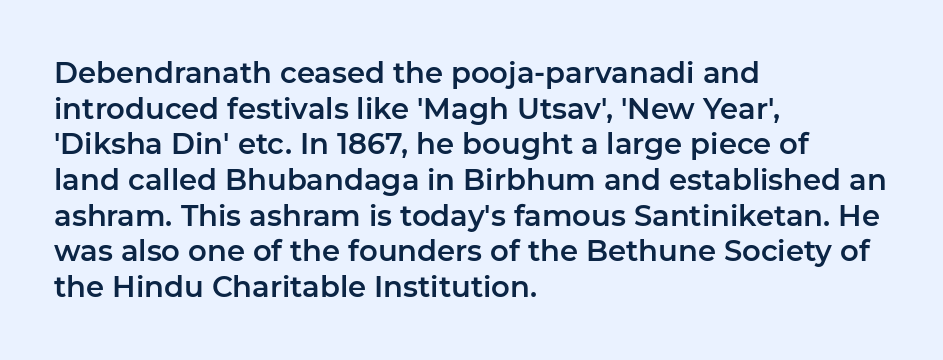
The image shows 29 px sans-serif type, upright; set left-aligned, line spacing 1.23x, normal letter spacing, not underlined; low stroke contrast and a medium x-height.
